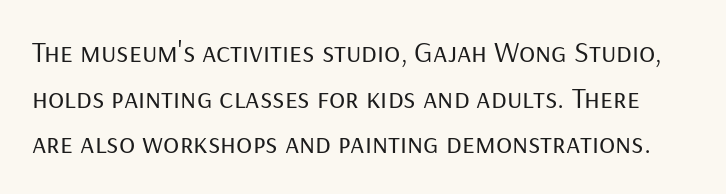
Q: Is the text bold? A: No.
Q: Is the text italic (slanted)? A: No, it is upright.
Q: Is the typeface a serif or a sans-serif typeface? A: Sans-serif.
Q: Is the text underlined? A: No.
Q: Is the spacing between letters normal or unusually wide? A: Normal.
Q: Is the spacing between lines tight, normal or loose? A: Normal.
Q: Width (condensed, normal, or wide)? A: Normal.
Q: Stroke contrast? A: Low.
Q: x-height? A: Medium.
Q: Monospaced? A: No.
